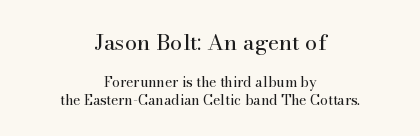
Q: Is the text bold? A: No.
Q: Is the text italic (slanted)? A: No, it is upright.
Q: Is the text underlined? A: No.
Q: How is the paragraph aligned? A: Centered.
Q: Is the spacing between letters normal or unusually wide? A: Normal.
Q: Is the spacing between lines tight, normal or loose? A: Normal.
Q: Which block of text is set in a larger size, the first (top) or the second (bottom)? A: The first (top) one.
